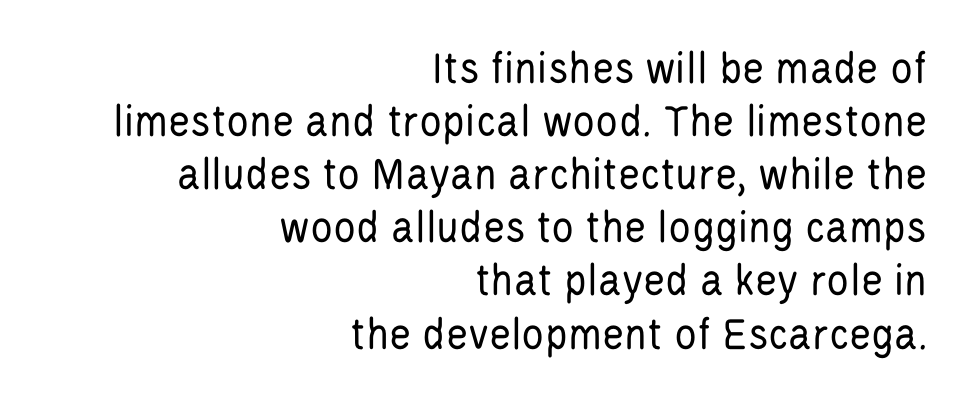
The image shows 47 px regular-weight, condensed sans-serif type, upright; set right-aligned, tight line spacing (1.13x), normal letter spacing, not underlined; low stroke contrast and a large x-height.
